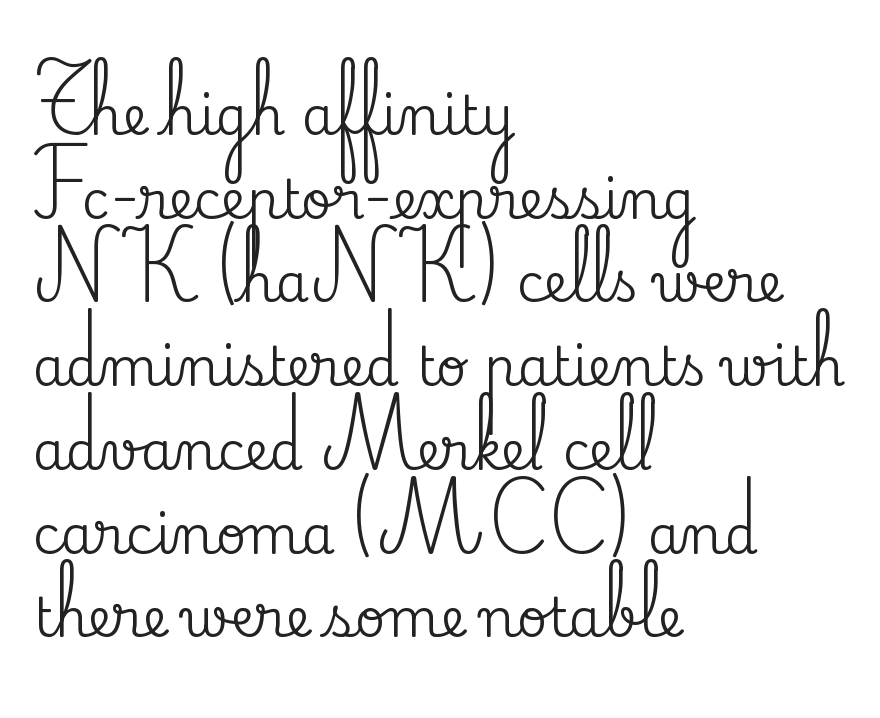
The image shows 53 px serif type, upright; set left-aligned, normal line spacing (1.58x), normal letter spacing, not underlined; medium stroke contrast and a small x-height.
